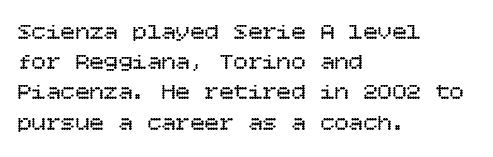
The image shows 24 px text type, upright; set left-aligned, normal line spacing (1.26x), normal letter spacing, not underlined.
